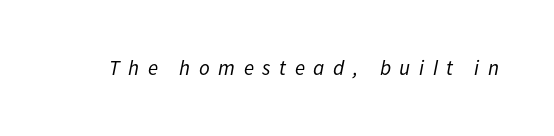
The image shows 21 px text type, italic (leaning right); set unusually wide letter spacing (+0.41 em), not underlined.
